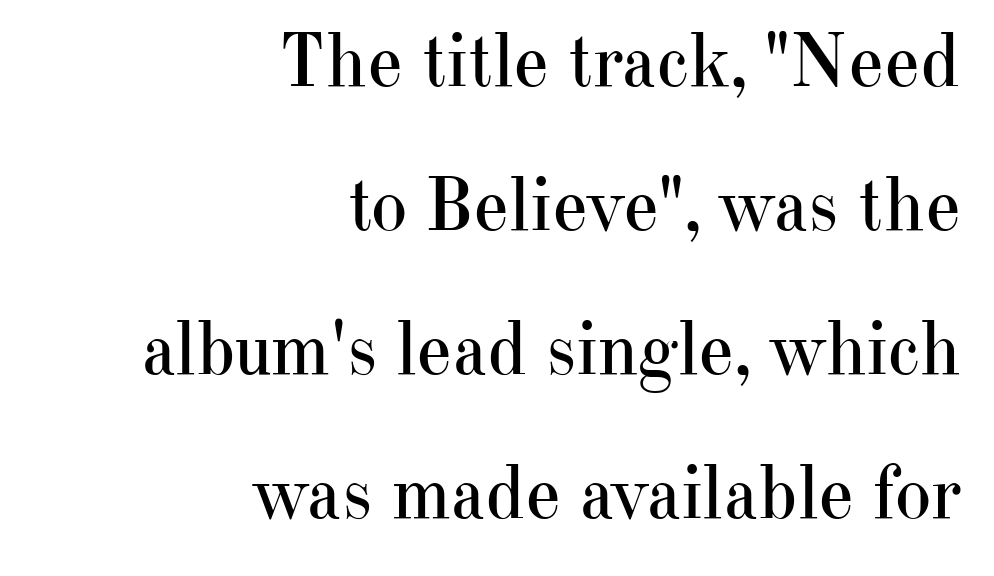
{"serif": "yes", "italic": "no", "bold": "no", "weight": "regular", "width": "normal", "stroke_contrast": "high", "x_height": "small", "monospaced": "no", "underline": "no", "align": "right", "line_spacing_ratio": 1.87, "letter_spacing": "normal", "letter_spacing_em": 0.0, "glyph_px": 77}
